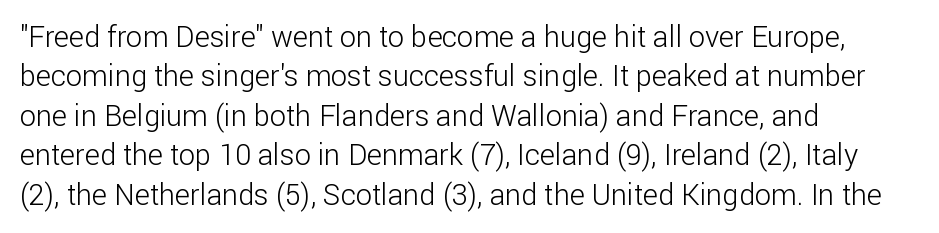
The string is rendered with underlining switched off. Summary of vertical rhythm: regular, with standard interline spacing. Typographically, this falls in the sans-serif category. Typeset ragged right — the left edge is the straight one.
